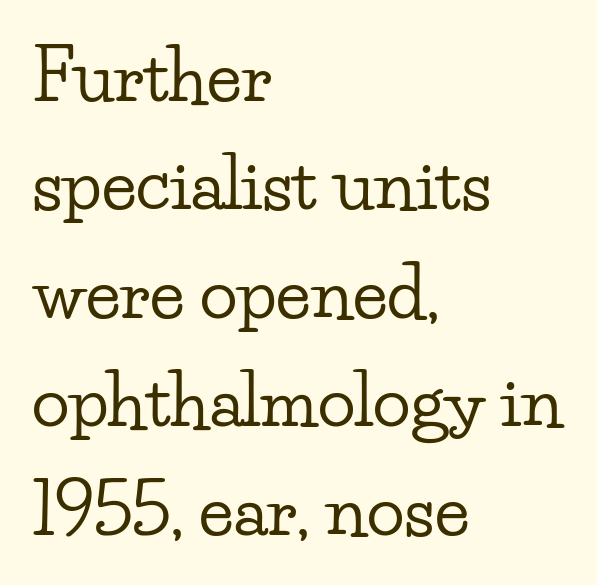
Q: Is the text italic (slanted)? A: No, it is upright.
Q: Is the typeface a serif or a sans-serif typeface? A: Serif.
Q: Is the text underlined? A: No.
Q: How is the paragraph aligned? A: Left-aligned.
Q: Is the spacing between letters normal or unusually wide? A: Normal.
Q: Is the spacing between lines tight, normal or loose? A: Normal.
Q: Width (condensed, normal, or wide)? A: Wide.
Q: Stroke contrast? A: Low.
Q: x-height? A: Small.
Q: Monospaced? A: No.
